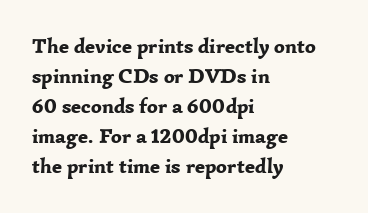
The image shows 21 px bold type, upright; set left-aligned, normal line spacing (1.43x), normal letter spacing, not underlined.
